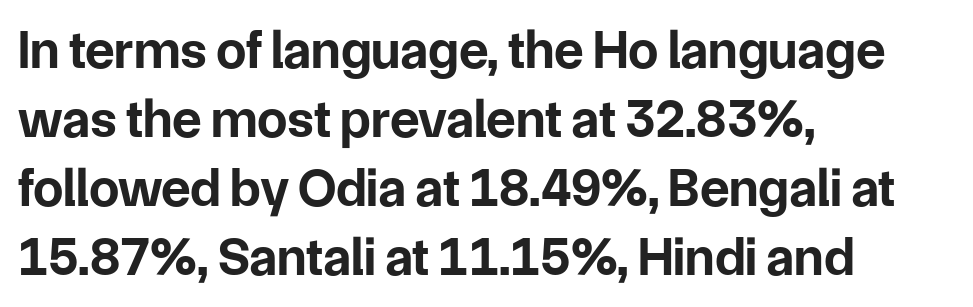
{"serif": "no", "italic": "no", "bold": "yes", "weight": "bold", "width": "normal", "stroke_contrast": "low", "x_height": "medium", "monospaced": "no", "underline": "no", "align": "left", "line_spacing": "normal", "line_spacing_ratio": 1.28, "letter_spacing": "normal", "letter_spacing_em": 0.0, "glyph_px": 54}
